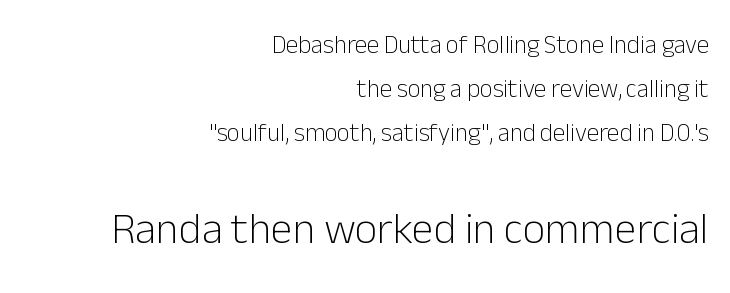
Style check: upright. Horizontally, the lines are justified to the trailing edge only. The emphasis by scale lands on block number two, below. Compared with typical body copy, the letter spacing here is the same. Varying glyph widths throughout — classic text-font behaviour.
